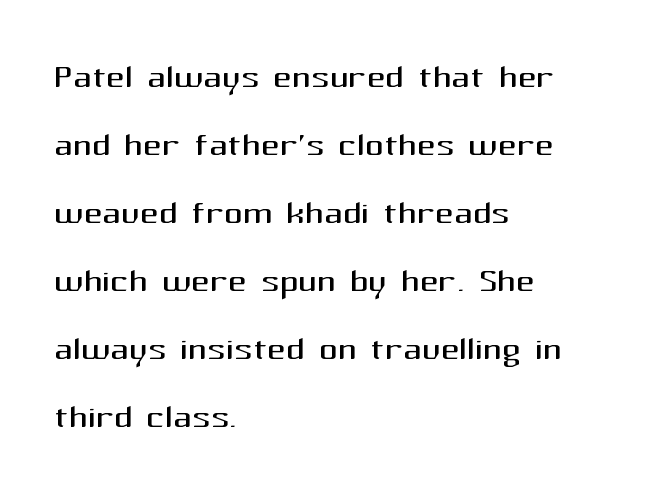
These glyphs show unthickened strokes, regular width or finer. What stands out about the letter spacing? Nothing — it is the standard amount. Is there much room between lines? A standard amount, neither cramped nor airy. The axis of the letterforms is exactly vertical. Glance below the letters and you will spot only blank space. Leftover space on each line is placed entirely after the last word.
